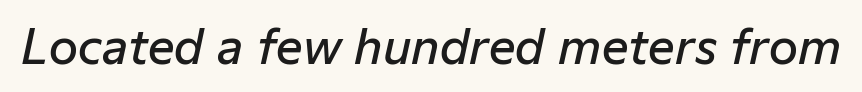
Descender tails drop into unmarked territory. The rendering uses natural spacing where letterforms have individual widths. Would a proofreader flag this as italicized? Yes. How are the letters spaced? Ordinarily, with no added tracking.
